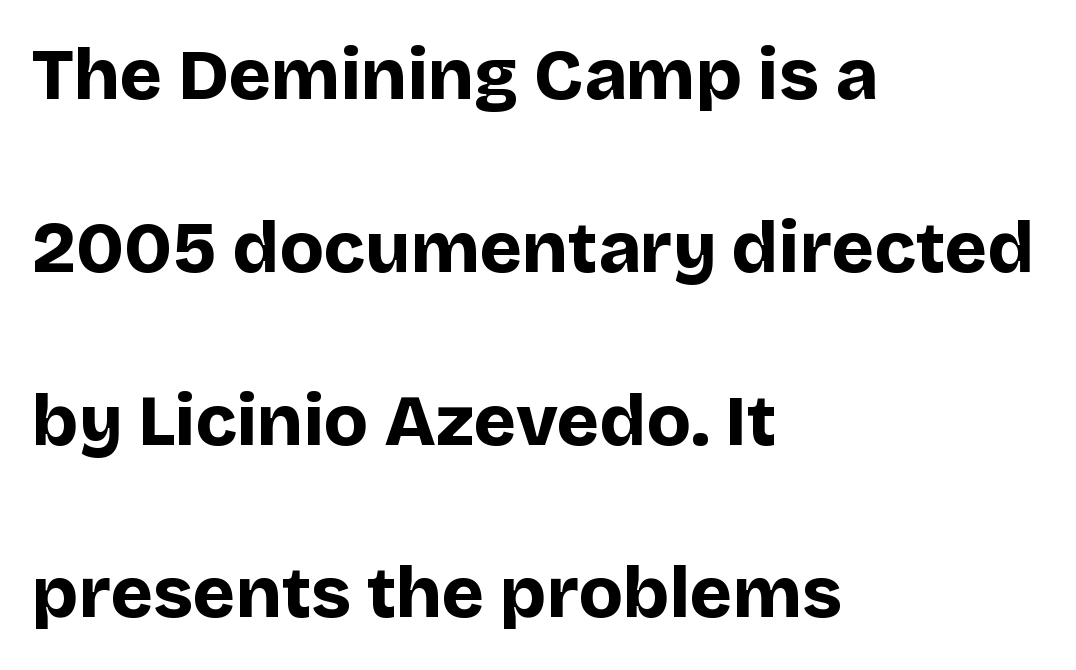
{"serif": "no", "italic": "no", "bold": "yes", "weight": "bold", "width": "normal", "stroke_contrast": "low", "x_height": "large", "monospaced": "no", "underline": "no", "align": "left", "line_spacing": "loose", "line_spacing_ratio": 2.4, "letter_spacing": "normal", "letter_spacing_em": 0.0, "glyph_px": 72}
